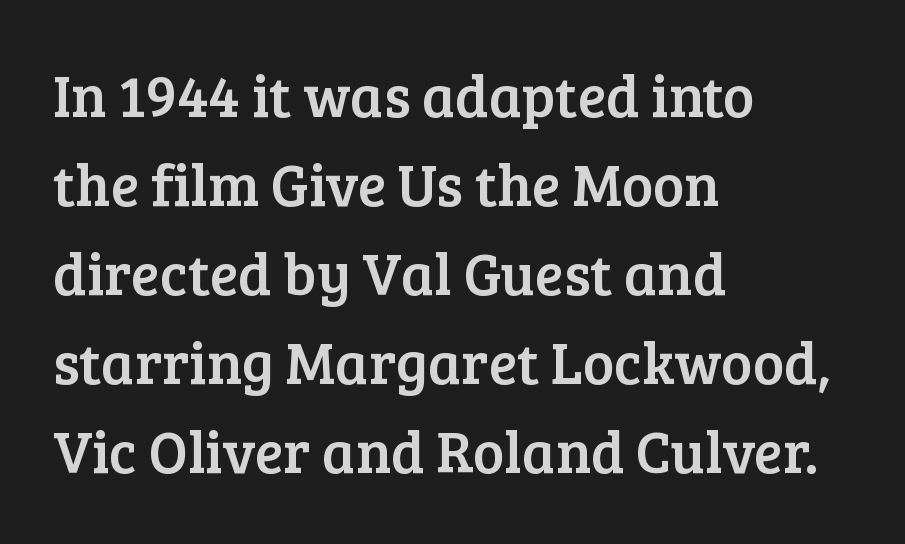
{"serif": "yes", "italic": "no", "width": "normal", "stroke_contrast": "low", "x_height": "medium", "monospaced": "no", "underline": "no", "align": "left", "line_spacing": "normal", "line_spacing_ratio": 1.51, "letter_spacing": "normal", "letter_spacing_em": 0.0, "glyph_px": 59}
